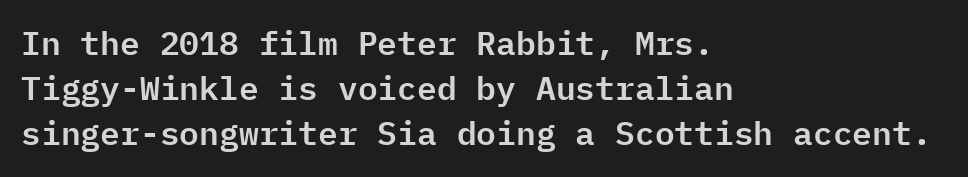
{"serif": "no", "italic": "no", "width": "normal", "stroke_contrast": "low", "x_height": "medium", "monospaced": "yes", "underline": "no", "align": "left", "line_spacing": "normal", "line_spacing_ratio": 1.37, "letter_spacing": "normal", "letter_spacing_em": 0.0, "glyph_px": 33}
